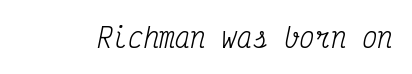
Caption: standard tracking, unaltered. Italic: yes, the glyphs are oblique. Ink coverage per letter is moderate at most. No word sits above an underline.
